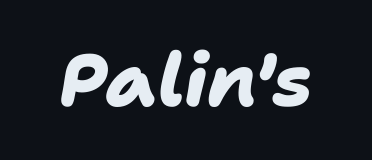
Q: Is the text bold? A: Yes.
Q: Is the typeface a serif or a sans-serif typeface? A: Sans-serif.
Q: Is the text underlined? A: No.
Q: Is the spacing between letters normal or unusually wide? A: Normal.
Q: Width (condensed, normal, or wide)? A: Normal.
Q: Stroke contrast? A: Low.
Q: x-height? A: Medium.
Q: Monospaced? A: No.
